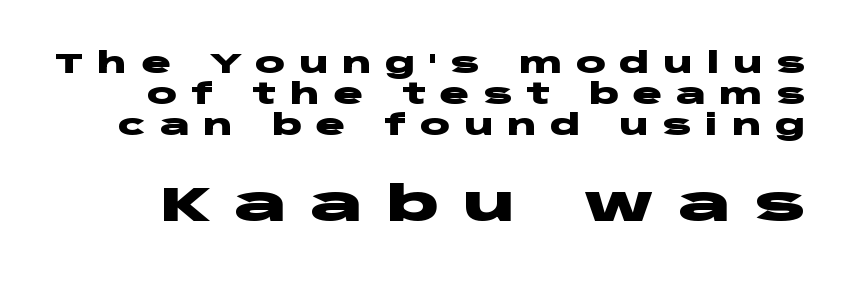
Q: Is the text bold? A: Yes.
Q: Is the text italic (slanted)? A: No, it is upright.
Q: Is the typeface a serif or a sans-serif typeface? A: Sans-serif.
Q: Is the text underlined? A: No.
Q: Is the spacing between letters normal or unusually wide? A: Unusually wide.
Q: Is the spacing between lines tight, normal or loose? A: Tight.
Q: Which block of text is set in a larger size, the first (top) or the second (bottom)? A: The second (bottom) one.
Q: Width (condensed, normal, or wide)? A: Wide.
Q: Stroke contrast? A: Low.
Q: x-height? A: Large.
Q: Monospaced? A: No.
